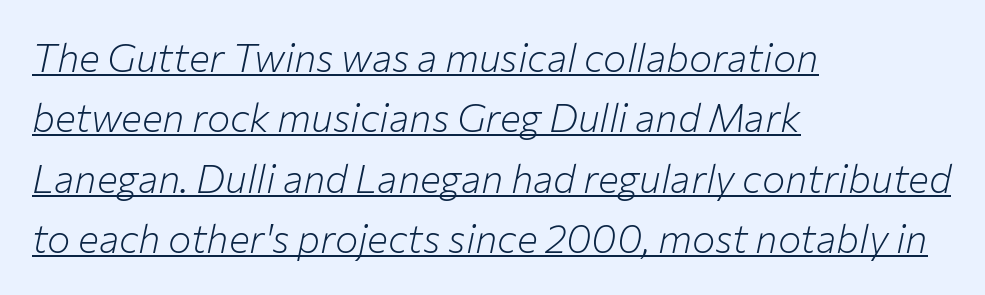
Q: Is the text bold? A: No.
Q: Is the text italic (slanted)? A: Yes, it leans right by about 12 degrees.
Q: Is the text underlined? A: Yes.
Q: How is the paragraph aligned? A: Left-aligned.
Q: Is the spacing between letters normal or unusually wide? A: Normal.
Q: Is the spacing between lines tight, normal or loose? A: Normal.
Q: Width (condensed, normal, or wide)? A: Normal.
Q: Stroke contrast? A: Low.
Q: x-height? A: Medium.
Q: Monospaced? A: No.
